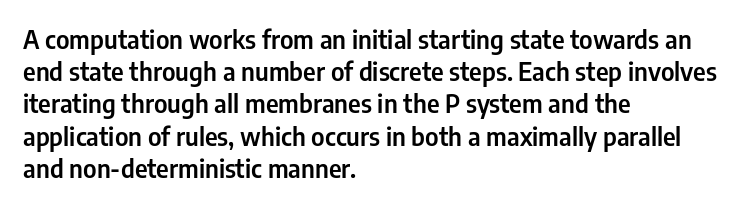
No italicization has been applied; the sample stays upright. This sample uses plain, unmodified letter spacing. Decoration check: the copy has no underline. The typesetter chose a ragged-right arrangement here. Interline gaps are of average width in this sample.
